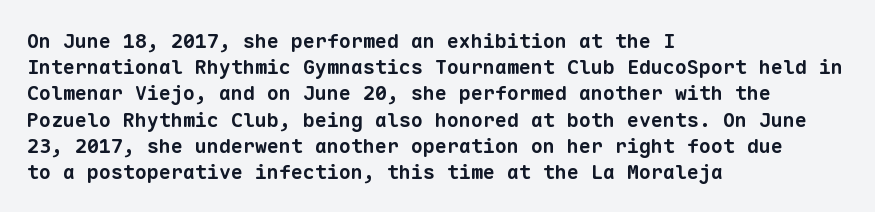
{"bold": "yes", "underline": "no", "align": "left", "line_spacing": "normal", "line_spacing_ratio": 1.31, "letter_spacing": "normal", "letter_spacing_em": 0.0, "glyph_px": 20}
